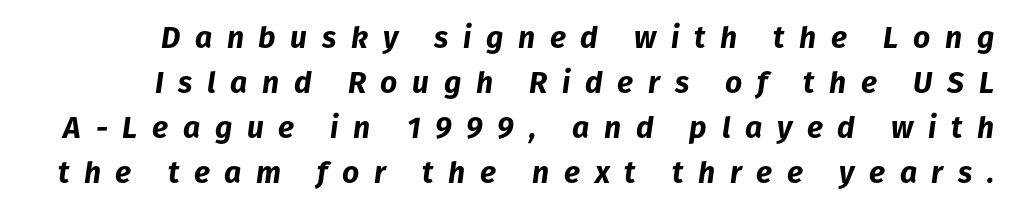
In terms of posture, this sample is oblique. Compared with typical body copy, the letter spacing here is much looser. Check the space under the baseline: it is left empty. Successive baselines arrive at the customary interval. Each glyph is drawn with heavy, bold strokes. Spacing verdict: proportional, widths tailored to each character.
